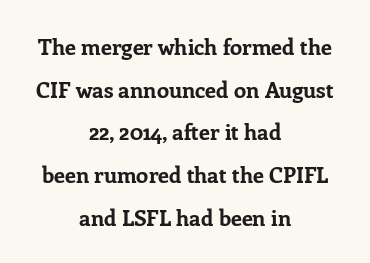
{"italic": "no", "bold": "yes", "underline": "no", "align": "center", "line_spacing": "loose", "line_spacing_ratio": 1.94, "letter_spacing": "normal", "letter_spacing_em": 0.0, "glyph_px": 22}
